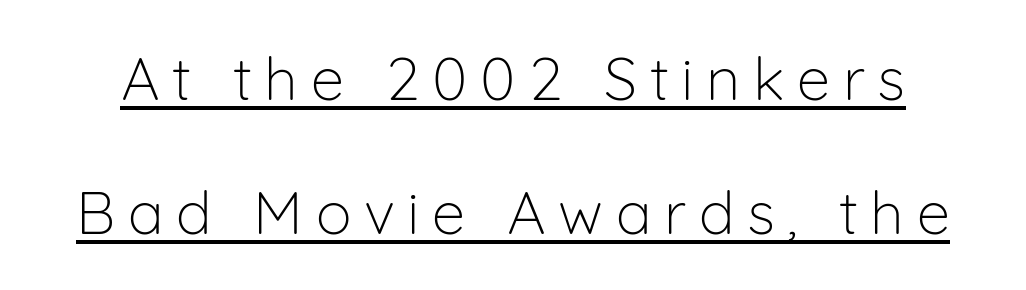
The image shows 60 px light sans-serif type, upright; set loose line spacing (2.24x), unusually wide letter spacing (+0.21 em), underlined; low stroke contrast and a medium x-height.
